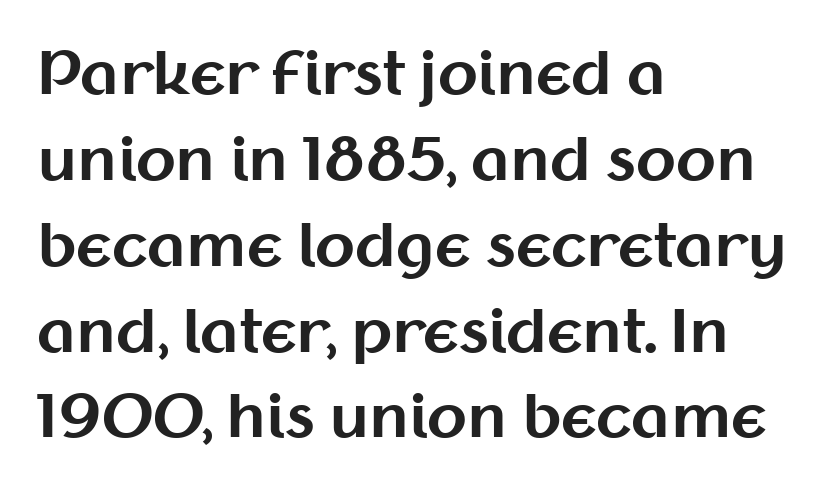
This block has exactly the height ordinary leading produces. Weight check: bold — yes, fully. This is roman type, the default non-slanted kind. Stroke terminals: plain, sans-serif. These lines keep a tight, regular rhythm from letter to letter. The paragraph shown leans on its left margin.
